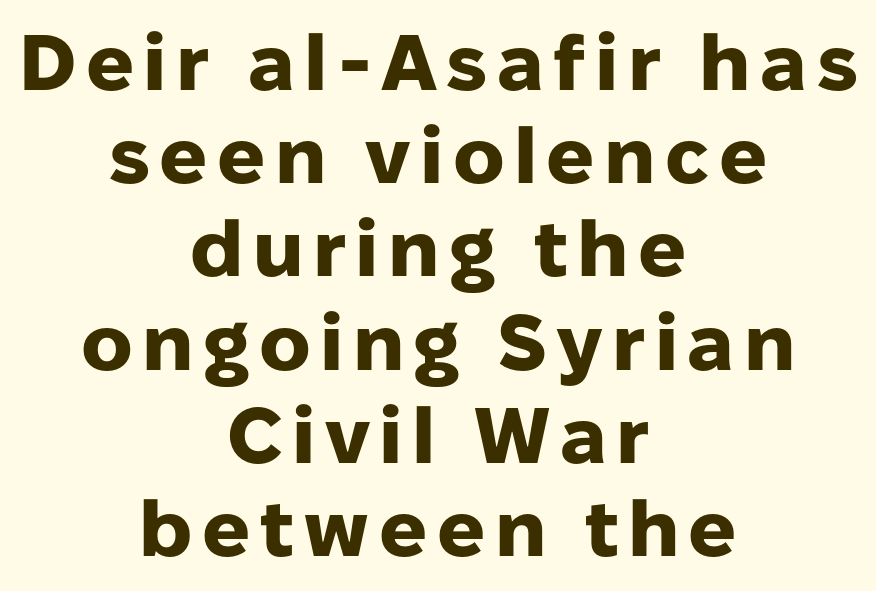
Q: Is the text bold? A: Yes.
Q: Is the text italic (slanted)? A: No, it is upright.
Q: Is the typeface a serif or a sans-serif typeface? A: Sans-serif.
Q: Is the text underlined? A: No.
Q: How is the paragraph aligned? A: Centered.
Q: Width (condensed, normal, or wide)? A: Normal.
Q: Stroke contrast? A: Low.
Q: x-height? A: Medium.
Q: Monospaced? A: No.
